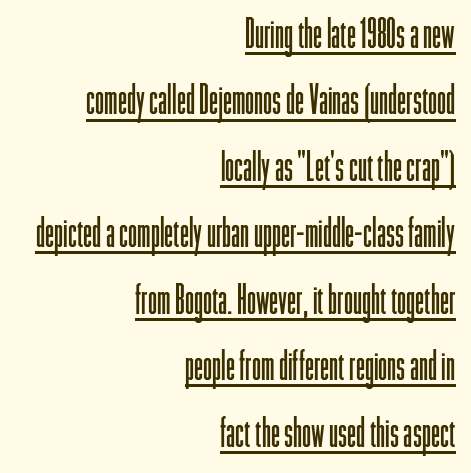
Descenders here cross a horizontal rule under the line. Visually the block forms a straight wall on the right and a jagged coastline on the left. No feet cap the strokes, marking this as sans-serif type. The leading is moderate, giving the passage an even texture. Every character sits straight up, as roman type does. Is this a fixed-width face? No — the glyphs have proportional, varying widths.
